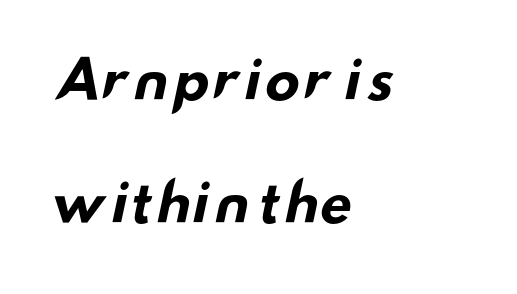
Q: Is the text bold? A: Yes.
Q: Is the typeface a serif or a sans-serif typeface? A: Sans-serif.
Q: Is the text underlined? A: No.
Q: How is the paragraph aligned? A: Left-aligned.
Q: Is the spacing between letters normal or unusually wide? A: Normal.
Q: Is the spacing between lines tight, normal or loose? A: Loose.
Q: Width (condensed, normal, or wide)? A: Wide.
Q: Stroke contrast? A: Low.
Q: x-height? A: Small.
Q: Monospaced? A: No.
